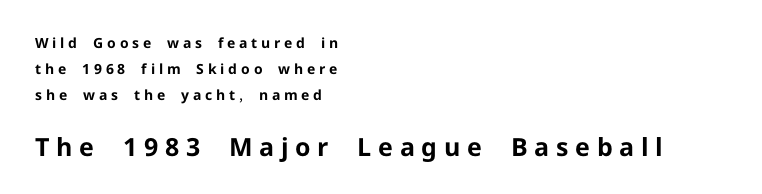
{"italic": "no", "bold": "yes", "underline": "no", "align": "left", "line_spacing_ratio": 1.87, "letter_spacing": "wide", "letter_spacing_em": 0.27, "larger_block": "second", "size_ratio": 1.79, "glyph_px": 25}
